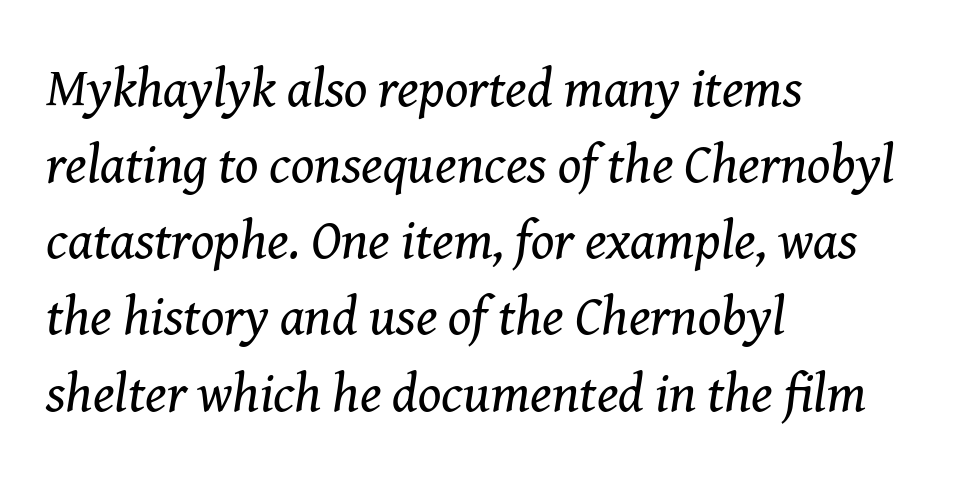
The image shows 54 px regular-weight serif type, italic (leaning right); set left-aligned, normal line spacing (1.41x), normal letter spacing, not underlined; medium stroke contrast and a medium x-height.
